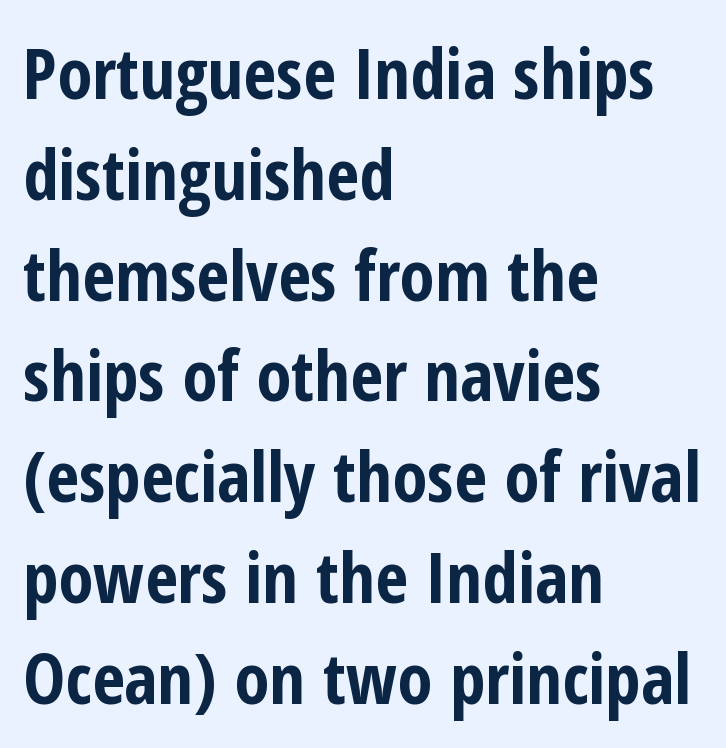
{"serif": "no", "italic": "no", "bold": "yes", "weight": "bold", "width": "condensed", "stroke_contrast": "low", "x_height": "medium", "monospaced": "no", "underline": "no", "align": "left", "line_spacing": "normal", "line_spacing_ratio": 1.42, "letter_spacing": "normal", "letter_spacing_em": 0.0, "glyph_px": 71}
